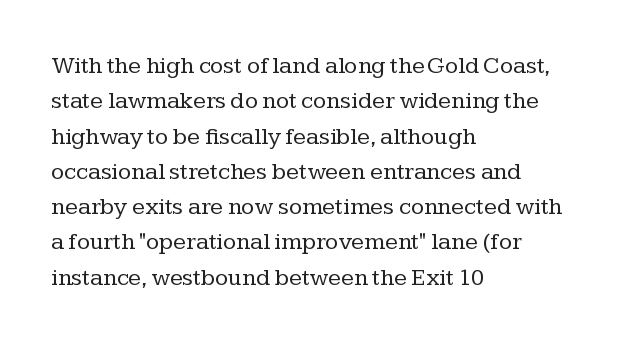
{"italic": "no", "bold": "no", "underline": "no", "align": "left", "line_spacing": "normal", "line_spacing_ratio": 1.47, "letter_spacing": "normal", "letter_spacing_em": 0.0, "glyph_px": 24}
